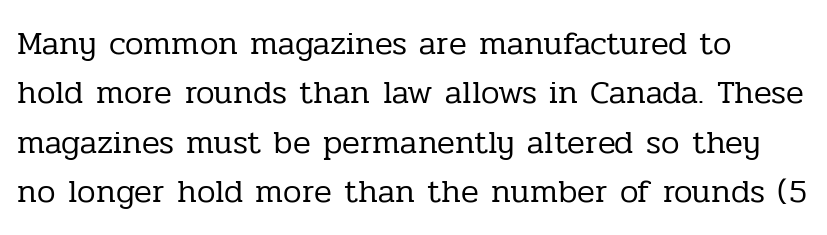
{"serif": "yes", "italic": "no", "bold": "no", "weight": "regular", "width": "normal", "stroke_contrast": "low", "x_height": "medium", "monospaced": "no", "underline": "no", "line_spacing": "normal", "line_spacing_ratio": 1.5, "letter_spacing": "normal", "letter_spacing_em": 0.0, "glyph_px": 33}
